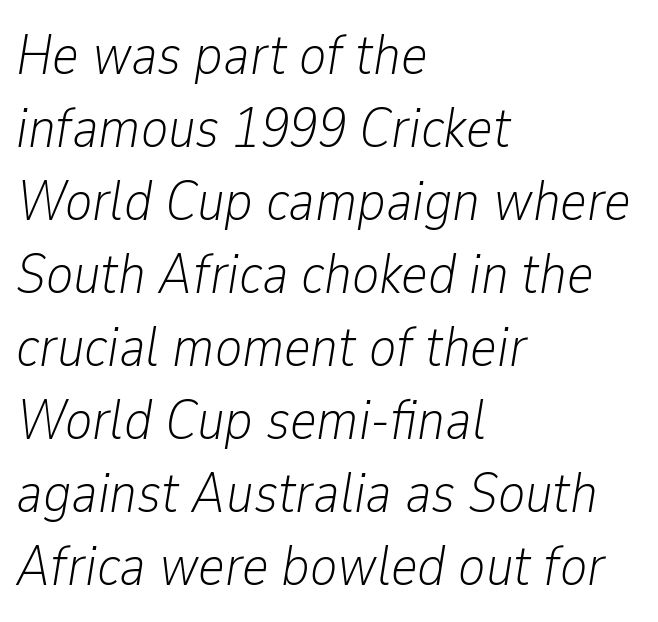
Yep, that's italic — everything's leaning. Leading: standard. The area under the type is left untouched. Is the type heavy? It reads as light-to-regular instead.
